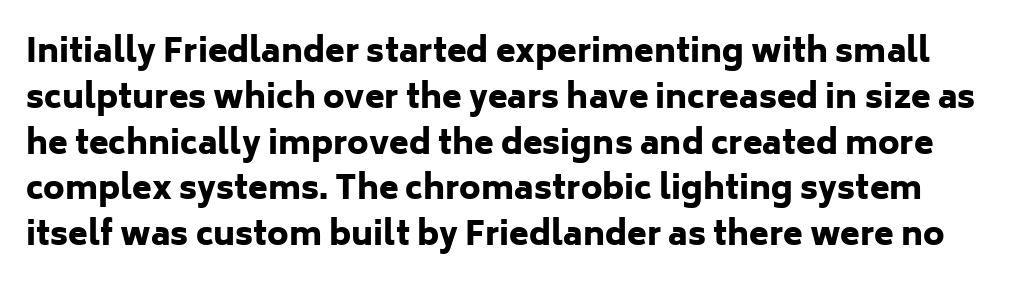
These lines are rendered in a variable-pitch font. The baseline area is clear. Students, note that the glyphs here touch the page at normal intervals. The glyphs have the mass of a bold cut.
